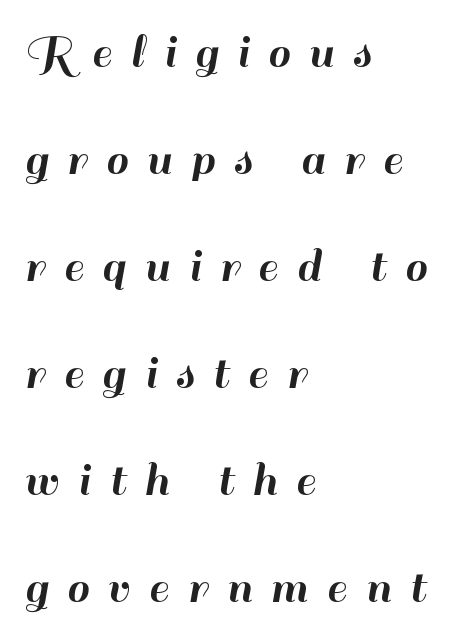
{"serif": "no", "width": "normal", "stroke_contrast": "high", "x_height": "small", "monospaced": "no", "underline": "no", "align": "left", "line_spacing": "loose", "line_spacing_ratio": 2.14, "letter_spacing": "wide", "letter_spacing_em": 0.38, "glyph_px": 50}
